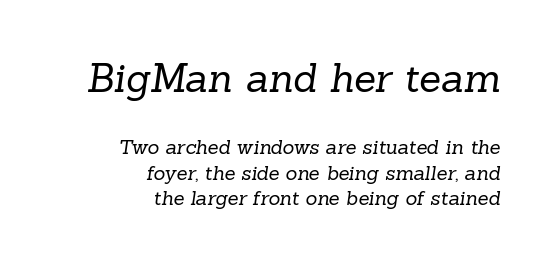
Size contrast runs from large at the top to small at the bottom. The weight tops out at a normal text grade. Casual observation: everything's shoved over to the right. There is no visible air inserted between adjacent glyphs. Looks like regular typesetting: each glyph gets only the width it needs. The zone under the glyphs is completely vacant.
